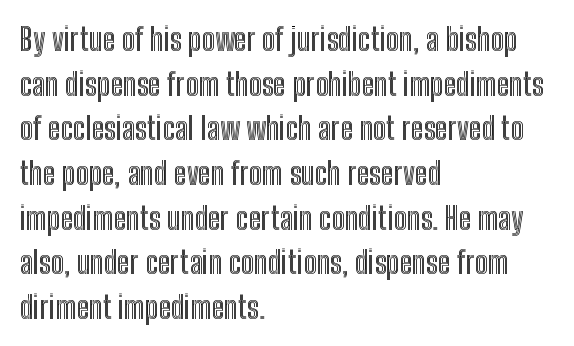
Q: Is the text italic (slanted)? A: No, it is upright.
Q: Is the text underlined? A: No.
Q: How is the paragraph aligned? A: Left-aligned.
Q: Is the spacing between letters normal or unusually wide? A: Normal.
Q: Is the spacing between lines tight, normal or loose? A: Normal.
Q: Width (condensed, normal, or wide)? A: Condensed.
Q: x-height? A: Medium.
Q: Monospaced? A: No.
